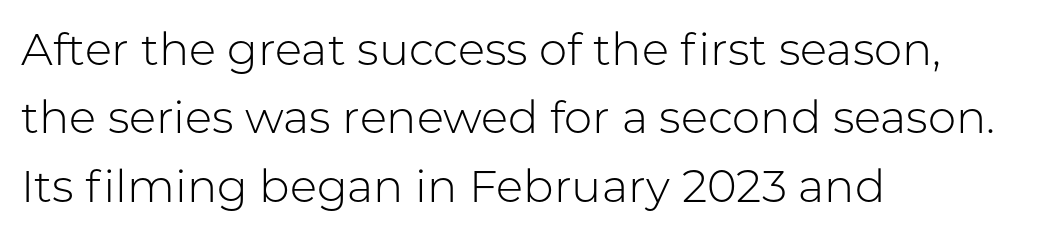
{"serif": "no", "italic": "no", "bold": "no", "weight": "light", "width": "normal", "stroke_contrast": "low", "x_height": "medium", "monospaced": "no", "underline": "no", "align": "left", "line_spacing": "normal", "line_spacing_ratio": 1.52, "letter_spacing": "normal", "letter_spacing_em": 0.0, "glyph_px": 45}
